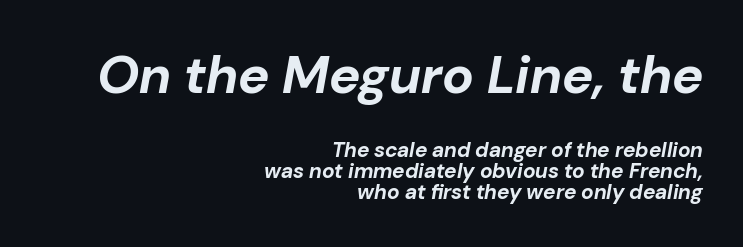
The tracking reads as untouched default to a designer's eye. The first block has been scaled up relative to the second. Every character sits at an angle, as italics do. These lines huddle together more closely than default settings would place them.
